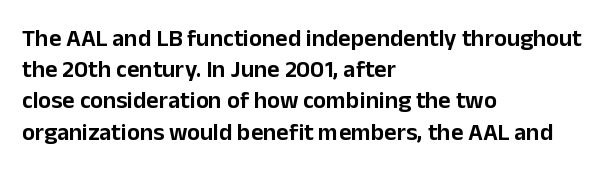
The image shows 24 px text type, upright; set left-aligned, normal line spacing (1.3x), normal letter spacing, not underlined.
